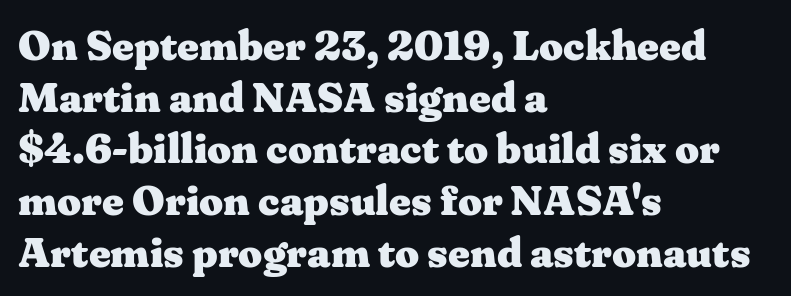
The face used here is seriffed, in the tradition of book romans. Nope, not italic — everything's standing straight. No extra tracking has been applied to these lines. Proportional: the letters do not fall into vertical columns.
